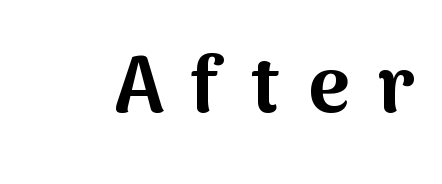
The image shows 79 px bold sans-serif type, upright; set unusually wide letter spacing (+0.36 em), not underlined; medium stroke contrast and a medium x-height.
